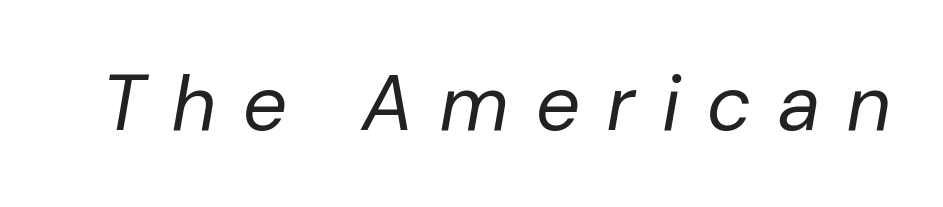
The image shows 78 px regular-weight type, italic (leaning right); set unusually wide letter spacing (+0.35 em), not underlined; low stroke contrast and a medium x-height.
